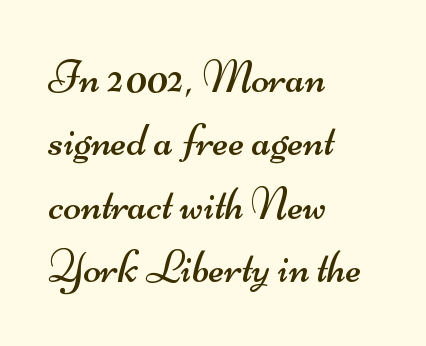
{"serif": "no", "bold": "no", "weight": "regular", "width": "wide", "stroke_contrast": "medium", "x_height": "small", "monospaced": "no", "underline": "no", "align": "left", "line_spacing": "normal", "line_spacing_ratio": 1.38, "letter_spacing": "normal", "letter_spacing_em": 0.0, "glyph_px": 46}
